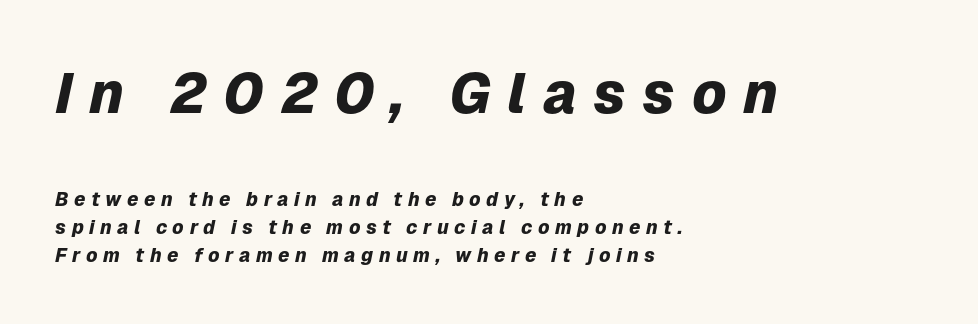
Q: Is the text bold? A: Yes.
Q: Is the text italic (slanted)? A: Yes, it leans right by about 12 degrees.
Q: Is the text underlined? A: No.
Q: How is the paragraph aligned? A: Left-aligned.
Q: Is the spacing between letters normal or unusually wide? A: Unusually wide.
Q: Is the spacing between lines tight, normal or loose? A: Normal.
Q: Which block of text is set in a larger size, the first (top) or the second (bottom)? A: The first (top) one.
Q: Width (condensed, normal, or wide)? A: Normal.
Q: Stroke contrast? A: Low.
Q: x-height? A: Medium.
Q: Monospaced? A: No.
